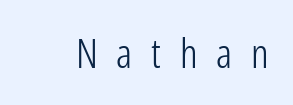
Q: Is the text bold? A: No.
Q: Is the text italic (slanted)? A: No, it is upright.
Q: Is the typeface a serif or a sans-serif typeface? A: Sans-serif.
Q: Is the text underlined? A: No.
Q: Is the spacing between letters normal or unusually wide? A: Unusually wide.
Q: Width (condensed, normal, or wide)? A: Condensed.
Q: Stroke contrast? A: Low.
Q: x-height? A: Medium.
Q: Monospaced? A: No.
